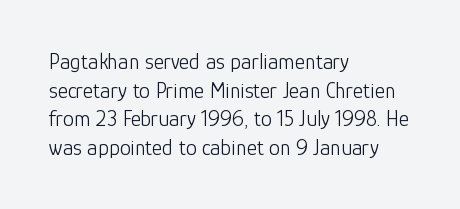
{"italic": "no", "bold": "no", "underline": "no", "align": "left", "line_spacing": "normal", "line_spacing_ratio": 1.3, "letter_spacing": "normal", "letter_spacing_em": 0.0, "glyph_px": 22}
